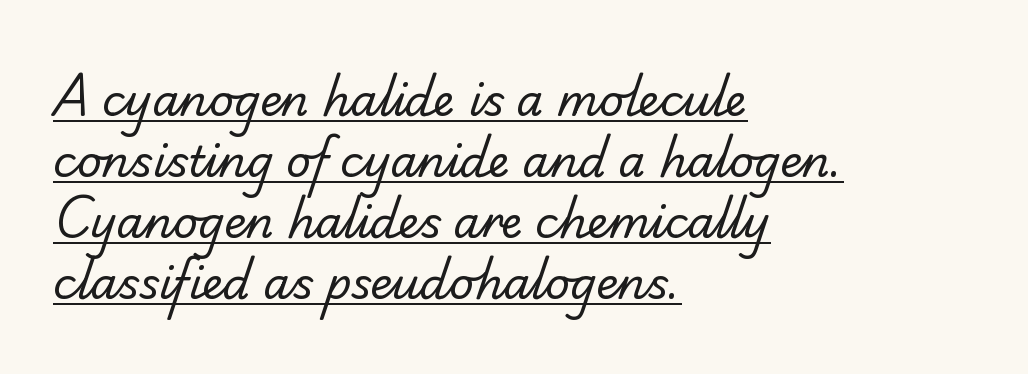
The image shows 43 px regular-weight serif type; set left-aligned, normal line spacing (1.42x), normal letter spacing, underlined; low stroke contrast and a small x-height.
